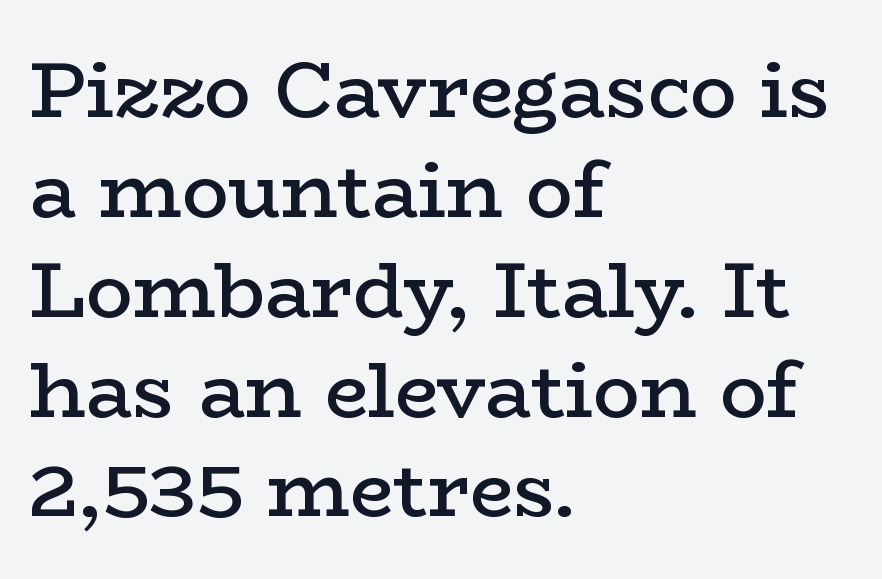
The image shows 78 px semibold, wide serif type, upright; set left-aligned, normal line spacing (1.28x), normal letter spacing, not underlined; low stroke contrast and a medium x-height.
